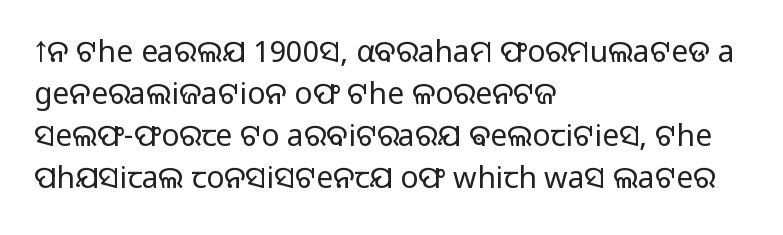
Q: Is the text bold? A: No.
Q: Is the text italic (slanted)? A: No, it is upright.
Q: Is the typeface a serif or a sans-serif typeface? A: Sans-serif.
Q: Is the text underlined? A: No.
Q: How is the paragraph aligned? A: Left-aligned.
Q: Is the spacing between letters normal or unusually wide? A: Normal.
Q: Is the spacing between lines tight, normal or loose? A: Normal.
Q: Width (condensed, normal, or wide)? A: Normal.
Q: Stroke contrast? A: Low.
Q: x-height? A: Medium.
Q: Monospaced? A: No.
